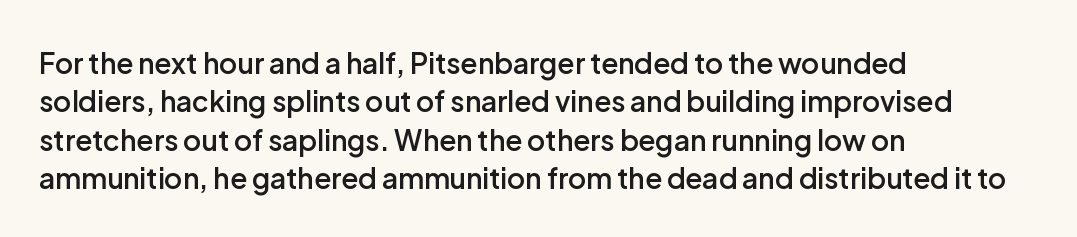
The zone under the glyphs is completely vacant. Style check: upright. You could not count columns in this text — the font is proportionally spaced. I'd call this a sans setting — the letters go barefoot. Glyph-to-glyph distance matches everyday printed text.
